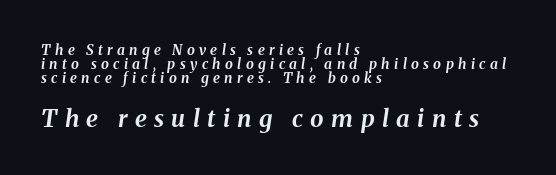
{"italic": "yes", "lean": "right", "slant_degrees": 8, "bold": "yes", "underline": "no", "align": "left", "line_spacing": "tight", "line_spacing_ratio": 1.01, "letter_spacing": "wide", "letter_spacing_em": 0.31, "larger_block": "second", "size_ratio": 1.71, "glyph_px": 24}
